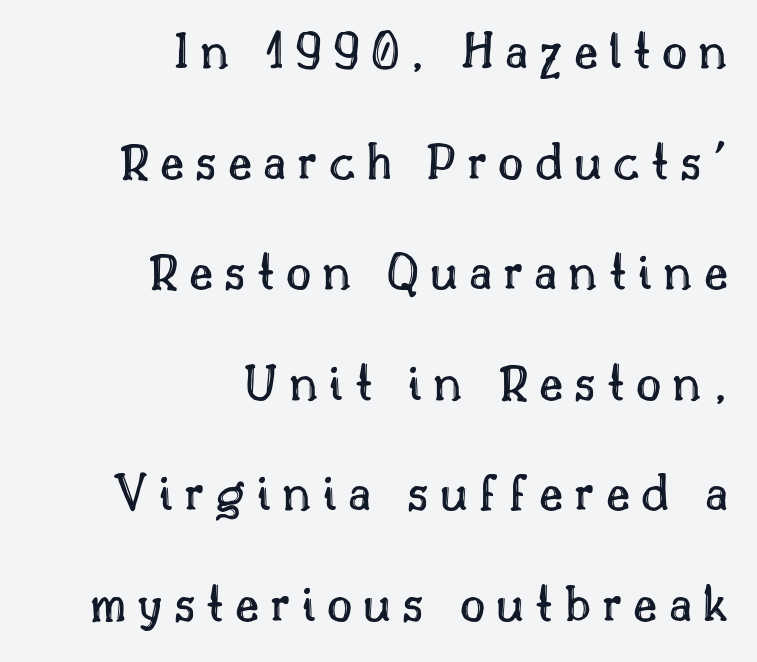
The strip under each line holds only bare page. Spacing verdict: proportional, widths tailored to each character. The typography opts for an upright posture over an oblique one. Vertically, the passage feels expansive, rows floating well apart. Glyph-to-glyph distance is far greater than everyday printed text. The paragraph has a hard right edge and a soft left edge.
